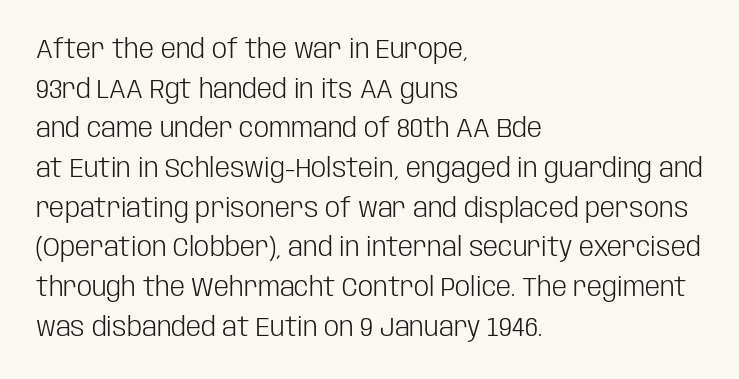
The image shows 27 px text type, upright; set left-aligned, normal line spacing (1.47x), normal letter spacing, not underlined.
